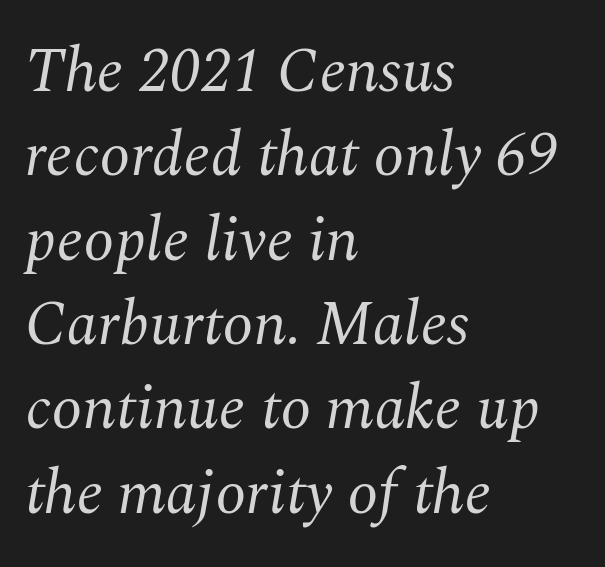
The image shows 62 px regular-weight serif type, italic (leaning right); set left-aligned, normal line spacing (1.36x), normal letter spacing, not underlined; medium stroke contrast and a medium x-height.
